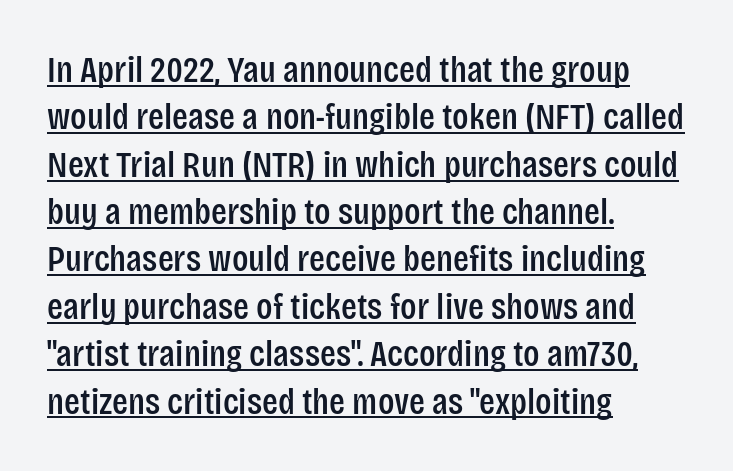
Stroke terminals: plain, sans-serif. The specimen includes a rule beneath the text block's lines. Italic: no, the glyphs are upright roman. These lines are rendered in a variable-pitch font. This sample is left-justified, so line endings fall wherever the words run out. The letters sit at their default tracking, neither squeezed nor spread.
